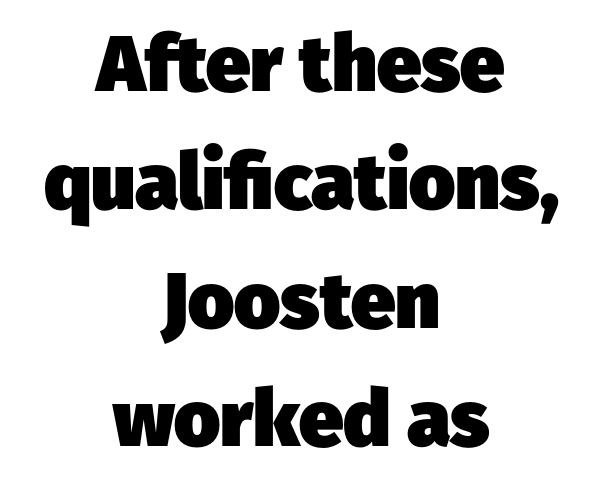
The image shows 79 px heavy sans-serif type; set centered, normal line spacing (1.5x), normal letter spacing, not underlined; low stroke contrast and a medium x-height.
